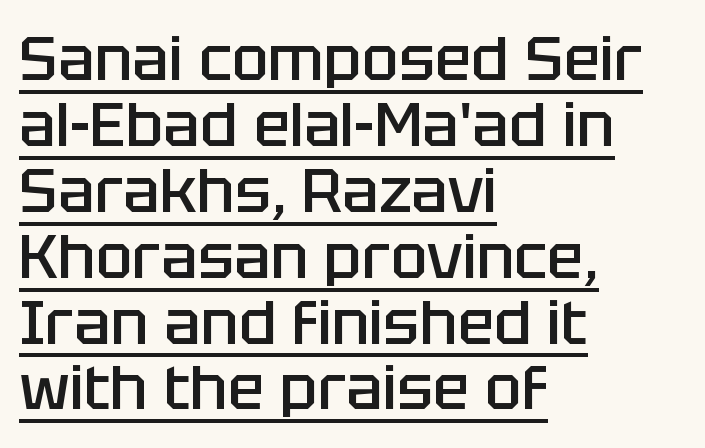
{"serif": "no", "italic": "no", "bold": "semi", "weight": "semibold", "width": "normal", "stroke_contrast": "low", "x_height": "large", "monospaced": "no", "underline": "yes", "align": "left", "line_spacing": "tight", "line_spacing_ratio": 1.08, "letter_spacing": "normal", "letter_spacing_em": 0.0, "glyph_px": 61}
